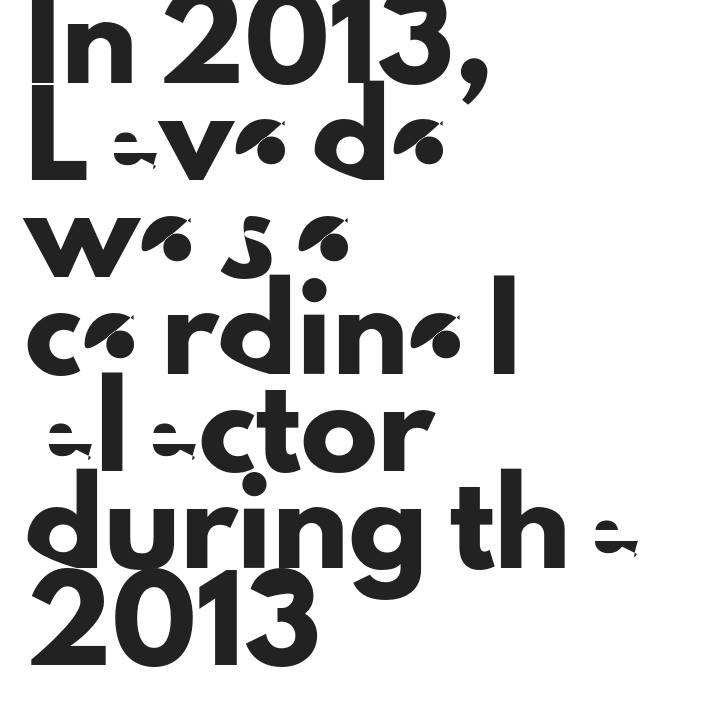
Leading matches the norm, producing a regular column. This sample uses an upright cut, with every glyph sitting square on the baseline. All the whitespace from short lines collects on the right. The glyphs are unaccompanied by any horizontal stroke below them.
